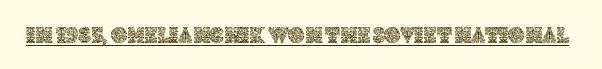
{"italic": "no", "underline": "yes", "letter_spacing": "normal", "letter_spacing_em": 0.0, "glyph_px": 23}
